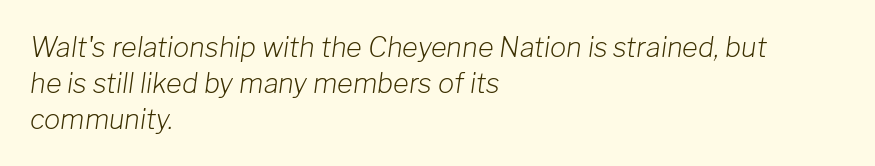
Q: Is the text bold? A: No.
Q: Is the text italic (slanted)? A: Yes, it leans right by about 8 degrees.
Q: Is the text underlined? A: No.
Q: How is the paragraph aligned? A: Left-aligned.
Q: Is the spacing between letters normal or unusually wide? A: Normal.
Q: Is the spacing between lines tight, normal or loose? A: Normal.
